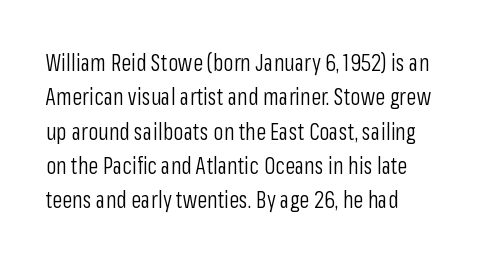
{"italic": "no", "bold": "no", "underline": "no", "line_spacing": "normal", "line_spacing_ratio": 1.49, "letter_spacing": "normal", "letter_spacing_em": 0.0, "glyph_px": 23}
